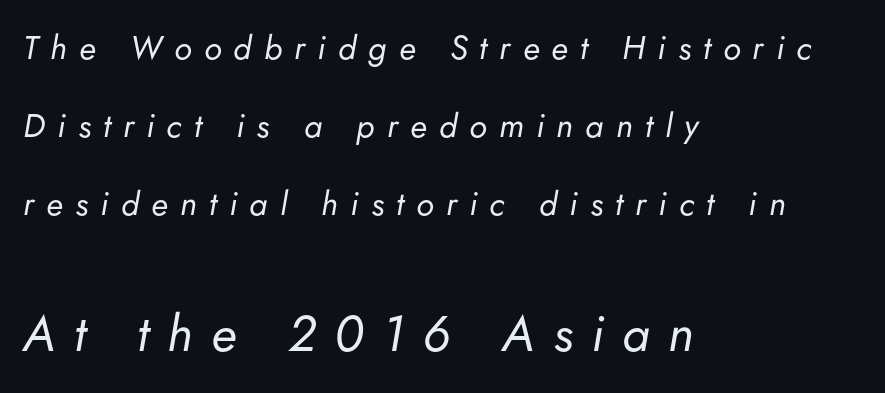
Q: Is the text bold? A: No.
Q: Is the text italic (slanted)? A: Yes, it leans right by about 5 degrees.
Q: Is the text underlined? A: No.
Q: How is the paragraph aligned? A: Left-aligned.
Q: Is the spacing between letters normal or unusually wide? A: Unusually wide.
Q: Is the spacing between lines tight, normal or loose? A: Loose.
Q: Which block of text is set in a larger size, the first (top) or the second (bottom)? A: The second (bottom) one.
Q: Width (condensed, normal, or wide)? A: Normal.
Q: Stroke contrast? A: Low.
Q: x-height? A: Small.
Q: Monospaced? A: No.
